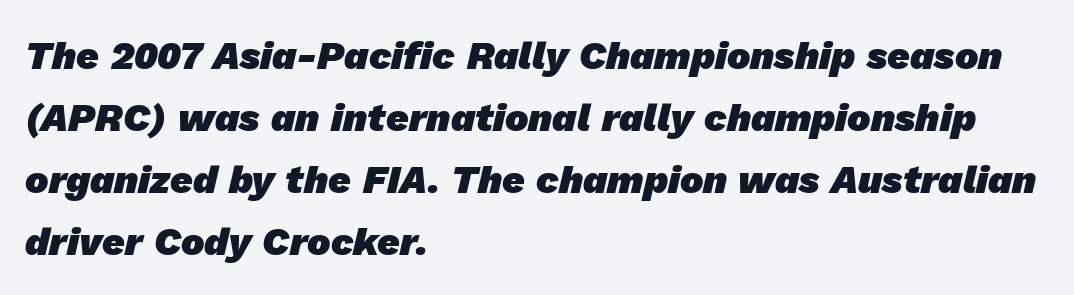
{"serif": "no", "bold": "yes", "weight": "heavy", "width": "normal", "stroke_contrast": "low", "x_height": "medium", "monospaced": "no", "underline": "no", "align": "left", "line_spacing": "normal", "line_spacing_ratio": 1.59, "letter_spacing": "normal", "letter_spacing_em": 0.0, "glyph_px": 39}
